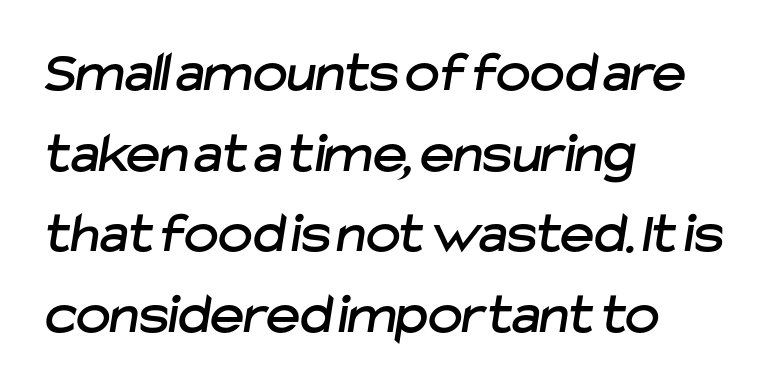
The image shows 58 px sans-serif type; set left-aligned, normal line spacing (1.39x), normal letter spacing, not underlined; low stroke contrast and a medium x-height.
